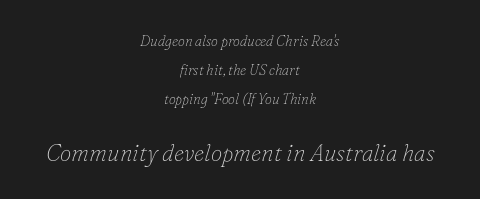
The image shows 23 px text type, italic (leaning right); set centered, loose line spacing (2.08x), normal letter spacing, not underlined; the second (bottom) block is 1.64x larger.
